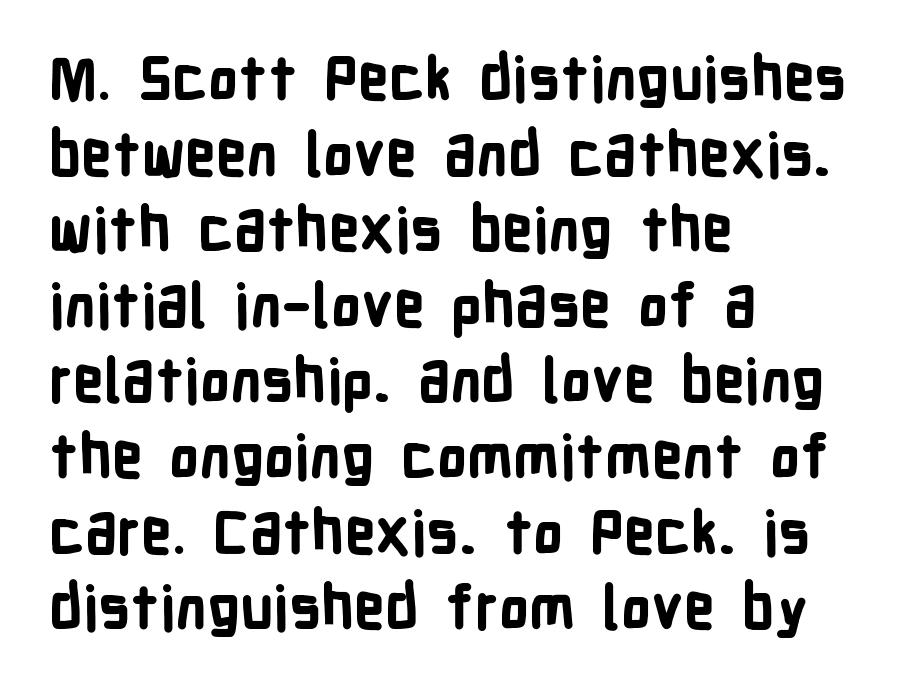
The image shows 60 px bold, condensed sans-serif type, upright; set left-aligned, normal line spacing (1.26x), normal letter spacing, not underlined; low stroke contrast and a medium x-height.
